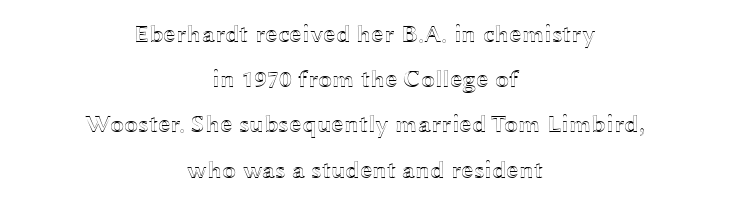
How are the letters spaced? Ordinarily, with no added tracking. These lines were composed using upright roman letters. Underline: absent. Every row of glyphs is offset so its center matches the block's center.
